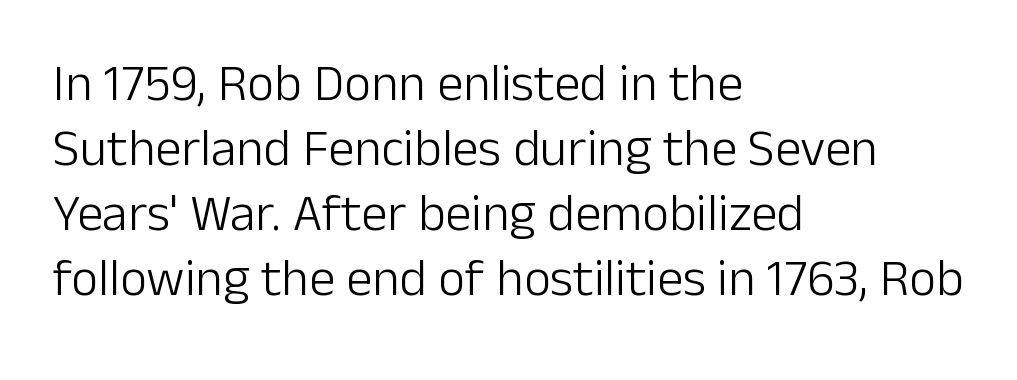
The image shows 52 px light sans-serif type, upright; set left-aligned, normal line spacing (1.25x), normal letter spacing, not underlined; low stroke contrast and a medium x-height.
